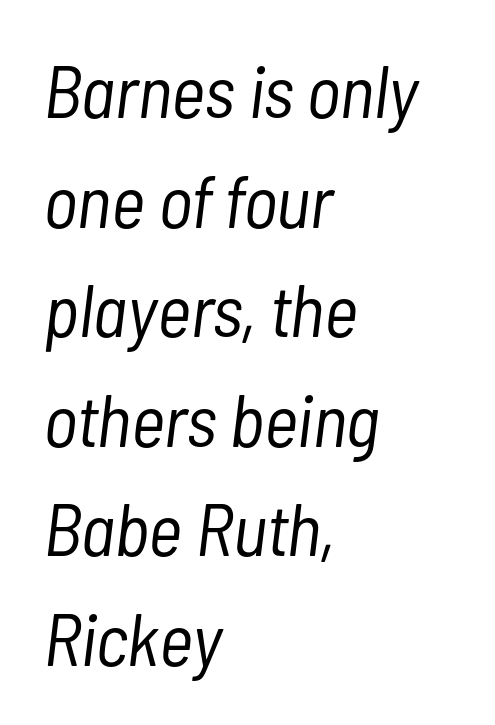
The image shows 74 px light, condensed type, italic (leaning right); set left-aligned, normal line spacing (1.48x), normal letter spacing, not underlined; low stroke contrast and a medium x-height.
